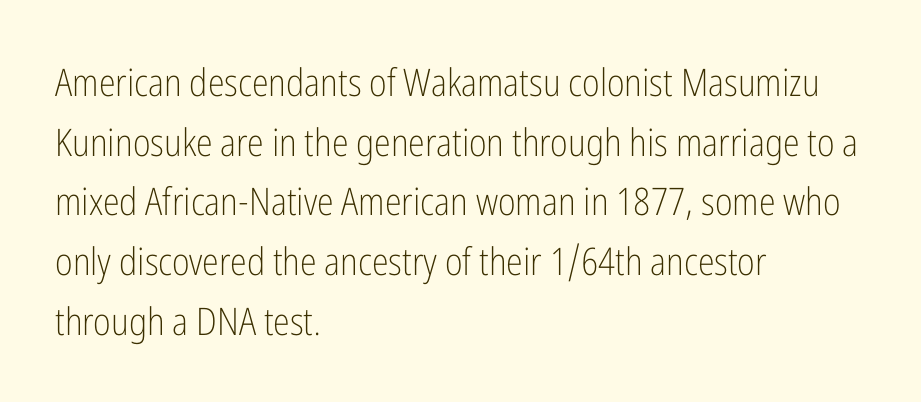
Caption: standard tracking, unaltered. These lines are set flush left with a ragged right edge. Serifs: no, the terminals of the letterforms are clean. Spacing verdict: proportional, widths tailored to each character. Leading: standard.
